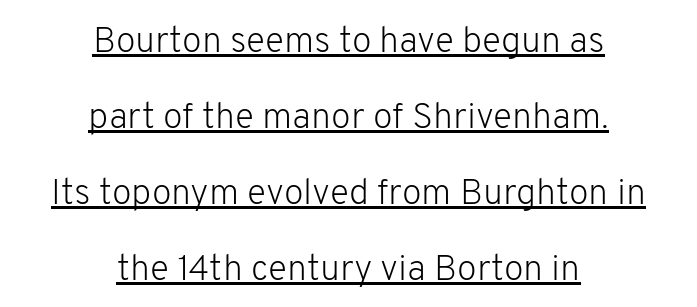
The image shows 36 px light sans-serif type, upright; set centered, loose line spacing (2.11x), normal letter spacing, underlined; low stroke contrast and a medium x-height.
